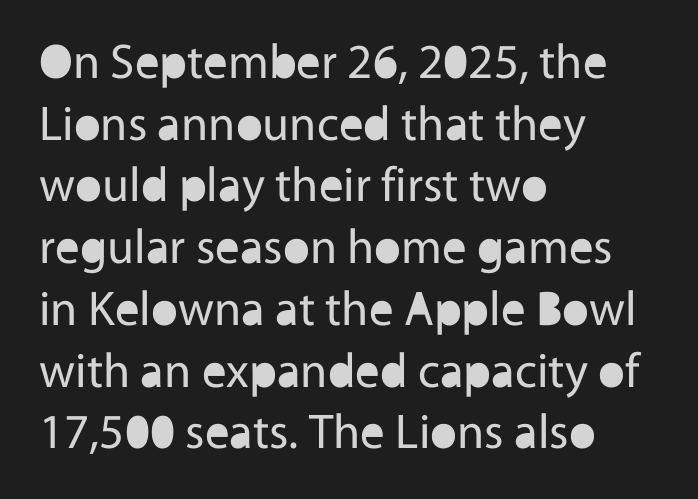
This sample has the flowing, uneven cadence of proportional lettering. Baseline-to-baseline distance is the conventional proportion of letter height. The typesetter chose a ragged-right arrangement here. Posture: straight, roman, zero tilt. This rendering employs a face without finishing strokes, i.e., a sans-serif. The strip under each line holds only bare page.
